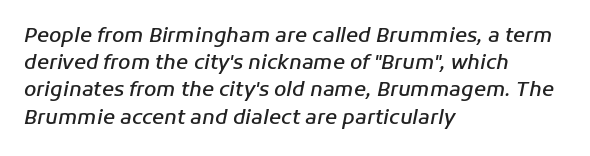
The image shows 20 px text type, italic (leaning right); set left-aligned, normal line spacing (1.36x), normal letter spacing, not underlined.
